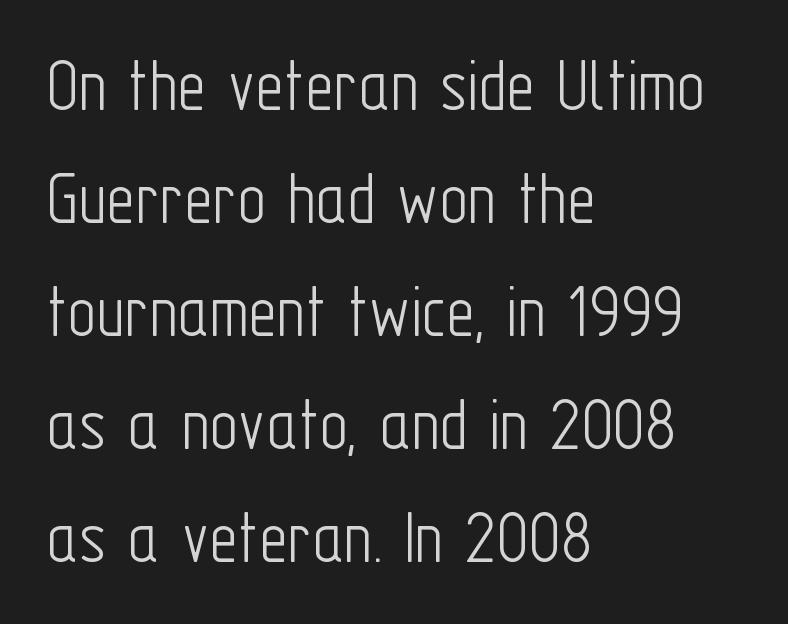
The image shows 78 px light, condensed sans-serif type, upright; set left-aligned, normal line spacing (1.45x), normal letter spacing, not underlined; low stroke contrast and a medium x-height.
